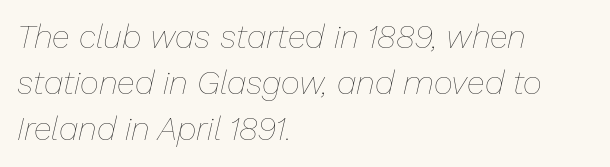
The image shows 33 px thin type, italic (leaning right); set left-aligned, normal line spacing (1.4x), normal letter spacing, not underlined; low stroke contrast and a medium x-height.
